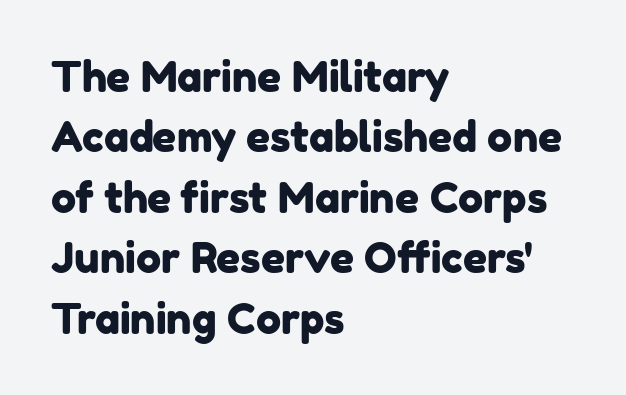
{"serif": "no", "width": "normal", "stroke_contrast": "low", "x_height": "medium", "monospaced": "no", "underline": "no", "align": "left", "line_spacing": "normal", "line_spacing_ratio": 1.44, "letter_spacing": "normal", "letter_spacing_em": 0.0, "glyph_px": 42}
